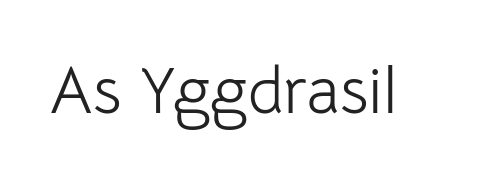
Q: Is the text bold? A: No.
Q: Is the text italic (slanted)? A: No, it is upright.
Q: Is the typeface a serif or a sans-serif typeface? A: Sans-serif.
Q: Is the text underlined? A: No.
Q: Is the spacing between letters normal or unusually wide? A: Normal.
Q: Width (condensed, normal, or wide)? A: Normal.
Q: Stroke contrast? A: Low.
Q: x-height? A: Medium.
Q: Monospaced? A: No.
